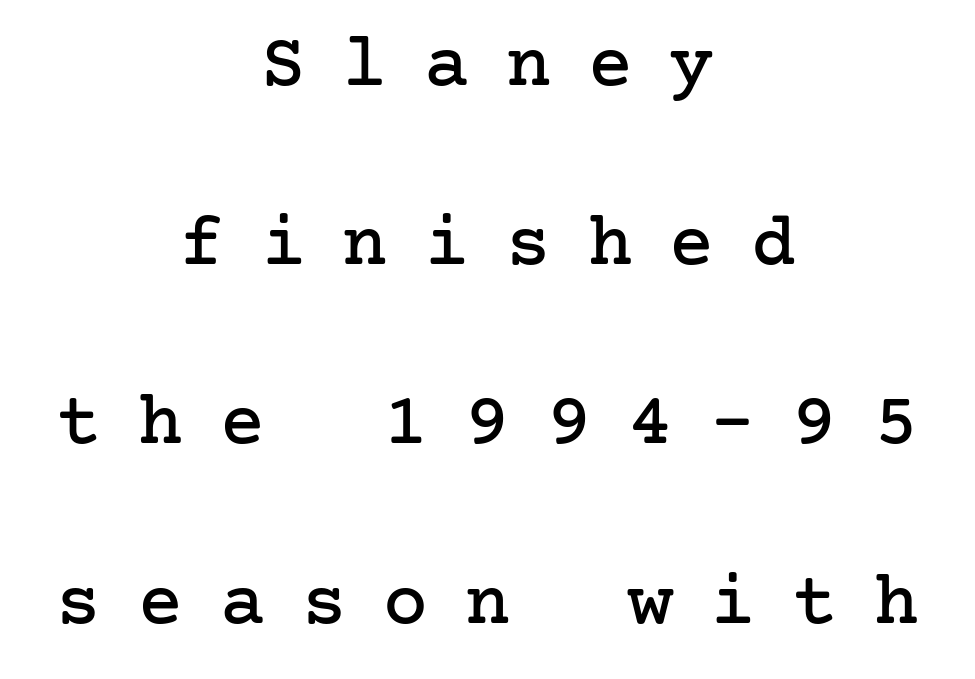
The image shows 75 px serif type, upright; set centered, loose line spacing (2.39x), unusually wide letter spacing (+0.49 em), not underlined; low stroke contrast and a medium x-height.
